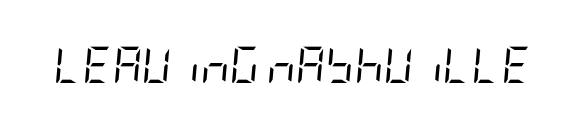
Q: Is the text bold? A: No.
Q: Is the text italic (slanted)? A: Yes, it leans right by about 5 degrees.
Q: Is the text underlined? A: No.
Q: Is the spacing between letters normal or unusually wide? A: Normal.
Q: Width (condensed, normal, or wide)? A: Condensed.
Q: Stroke contrast? A: Low.
Q: x-height? A: Large.
